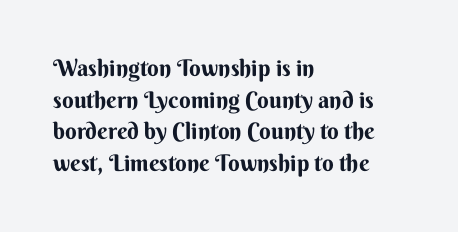
Q: Is the text bold? A: Yes.
Q: Is the text italic (slanted)? A: No, it is upright.
Q: Is the text underlined? A: No.
Q: How is the paragraph aligned? A: Left-aligned.
Q: Is the spacing between letters normal or unusually wide? A: Normal.
Q: Is the spacing between lines tight, normal or loose? A: Normal.
